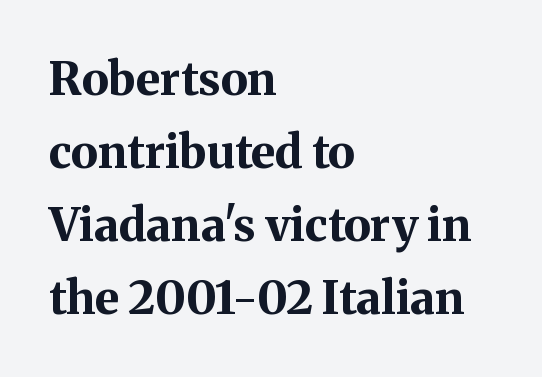
The image shows 46 px bold serif type, upright; set left-aligned, normal line spacing (1.59x), normal letter spacing, not underlined; medium stroke contrast and a medium x-height.
